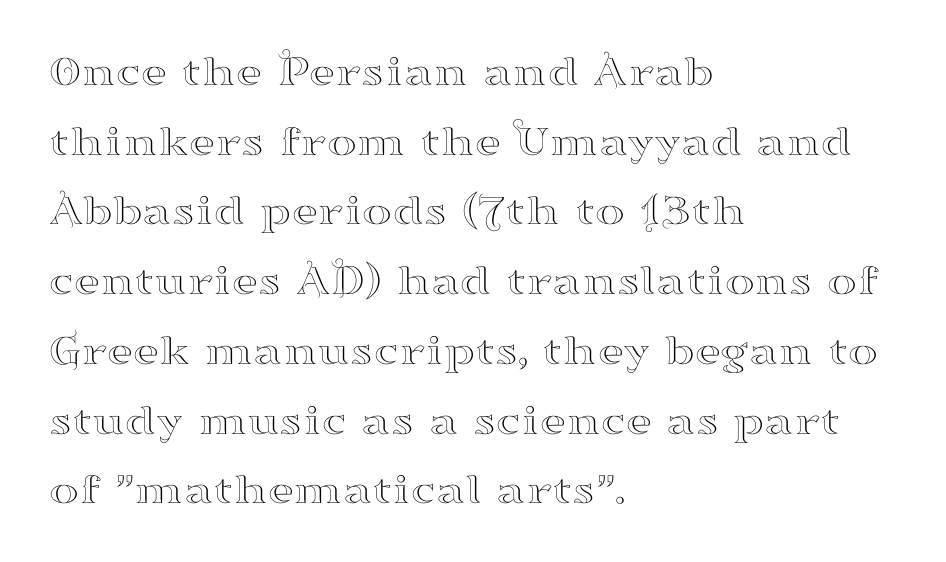
Q: Is the text italic (slanted)? A: No, it is upright.
Q: Is the typeface a serif or a sans-serif typeface? A: Serif.
Q: Is the text underlined? A: No.
Q: How is the paragraph aligned? A: Left-aligned.
Q: Is the spacing between letters normal or unusually wide? A: Normal.
Q: Is the spacing between lines tight, normal or loose? A: Normal.
Q: Width (condensed, normal, or wide)? A: Wide.
Q: Stroke contrast? A: High.
Q: x-height? A: Small.
Q: Monospaced? A: No.
